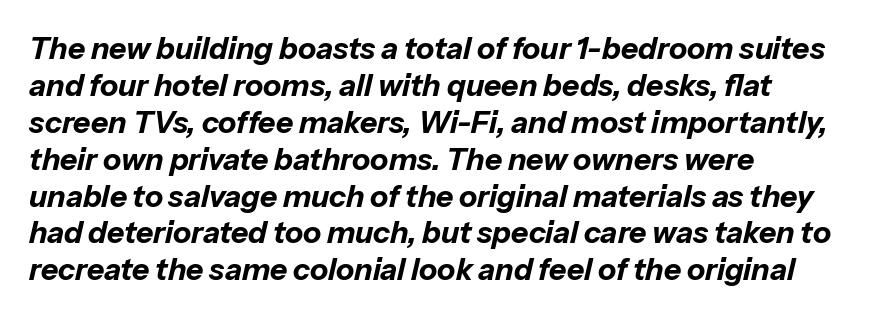
Q: Is the text bold? A: Yes.
Q: Is the text italic (slanted)? A: Yes, it leans right by about 13 degrees.
Q: Is the text underlined? A: No.
Q: How is the paragraph aligned? A: Left-aligned.
Q: Is the spacing between letters normal or unusually wide? A: Normal.
Q: Width (condensed, normal, or wide)? A: Normal.
Q: Stroke contrast? A: Low.
Q: x-height? A: Medium.
Q: Monospaced? A: No.
